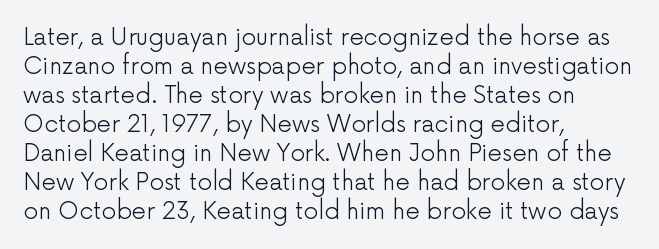
A typesetter would call this zero additional tracking. If you drew a line through each stem, it would be perfectly vertical. This block has exactly the height ordinary leading produces. Teacher's note: observe the even left margin — that is flush-left alignment. The area under the type is left untouched. This is not heavy type; no bold has been used.
